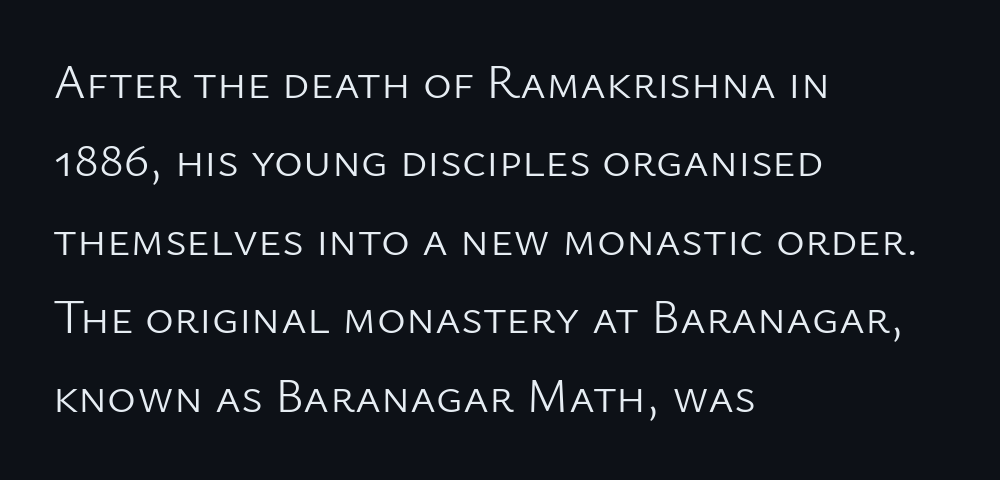
Bare-footed words on every line. Vertical spacing — default. Varying glyph widths throughout — classic text-font behaviour. This sample uses an upright cut, with every glyph sitting square on the baseline. No heavy texture on the line: the type isn't bold.
